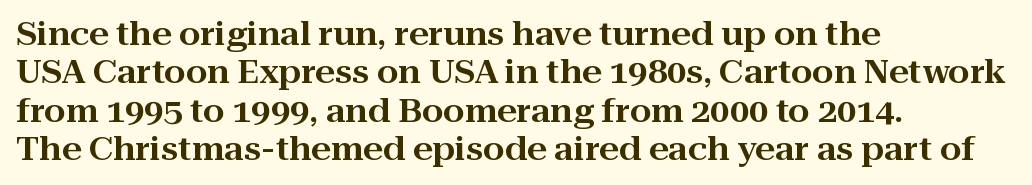
Q: Is the text italic (slanted)? A: No, it is upright.
Q: Is the typeface a serif or a sans-serif typeface? A: Serif.
Q: Is the text underlined? A: No.
Q: How is the paragraph aligned? A: Left-aligned.
Q: Is the spacing between letters normal or unusually wide? A: Normal.
Q: Width (condensed, normal, or wide)? A: Wide.
Q: Stroke contrast? A: High.
Q: x-height? A: Medium.
Q: Monospaced? A: No.
